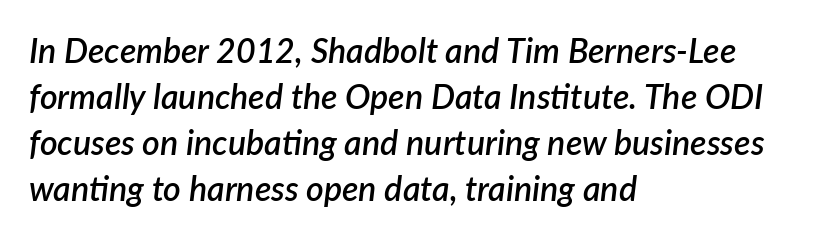
The image shows 34 px semibold type, italic (leaning right); set left-aligned, normal line spacing (1.35x), normal letter spacing, not underlined; low stroke contrast and a medium x-height.
